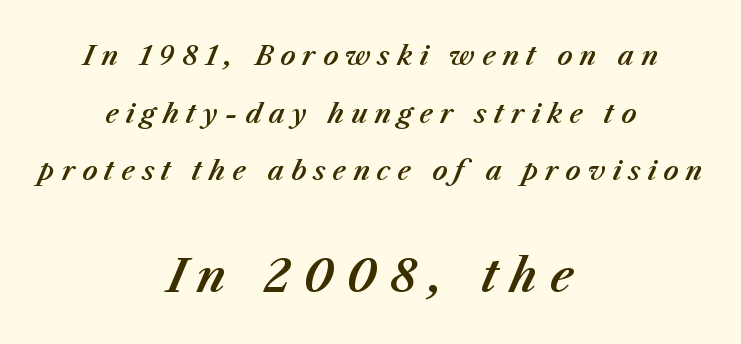
Italic: yes, the glyphs are oblique. Teacher's note: observe the equal gaps on both sides — that is centered alignment. Students, note that the glyphs here are deliberately spaced far apart. A clean baseline with only descenders dipping below it. In terms of leading, this rendering errs on the spacious side.
